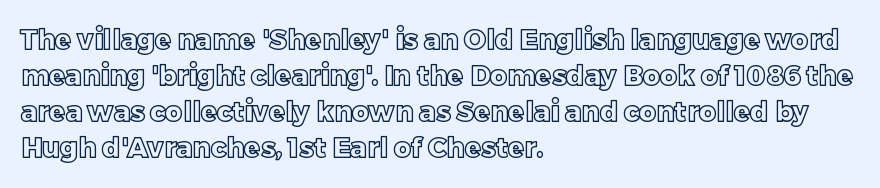
The image shows 27 px text type, upright; set left-aligned, normal line spacing (1.33x), normal letter spacing, not underlined.
